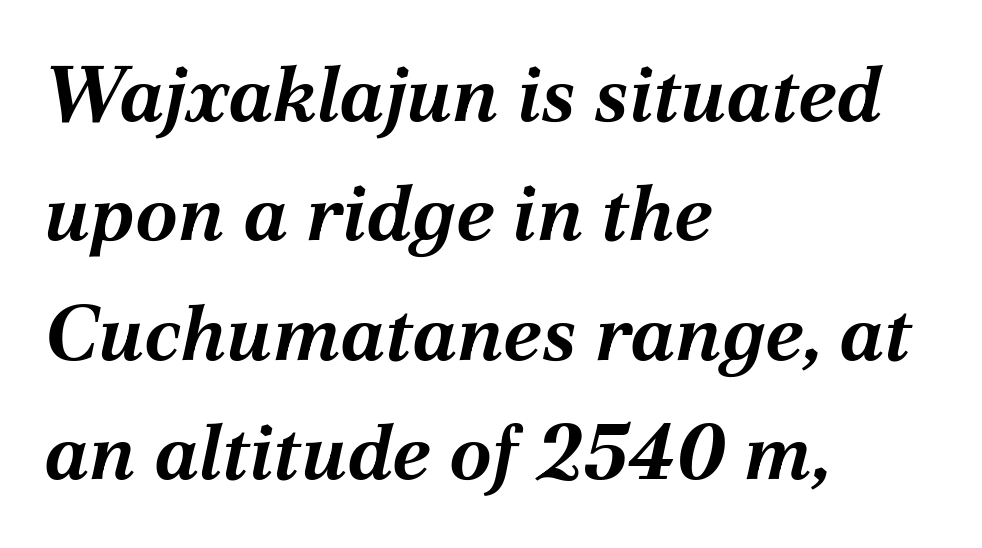
This block has exactly the height ordinary leading produces. In terms of posture, this sample is oblique. These lines stack with their left ends in a neat column. This sample has the flowing, uneven cadence of proportional lettering. What weight is shown? A full bold with thick strokes.
